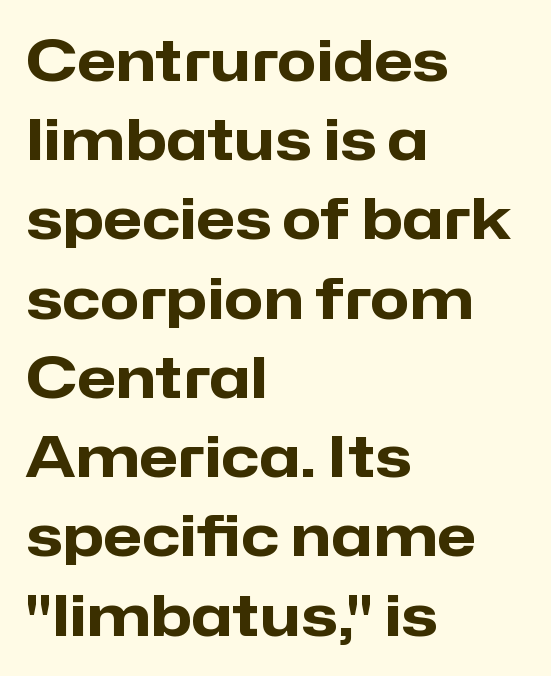
Q: Is the text bold? A: Yes.
Q: Is the text italic (slanted)? A: No, it is upright.
Q: Is the typeface a serif or a sans-serif typeface? A: Sans-serif.
Q: Is the text underlined? A: No.
Q: How is the paragraph aligned? A: Left-aligned.
Q: Is the spacing between letters normal or unusually wide? A: Normal.
Q: Is the spacing between lines tight, normal or loose? A: Normal.
Q: Width (condensed, normal, or wide)? A: Normal.
Q: Stroke contrast? A: Low.
Q: x-height? A: Medium.
Q: Monospaced? A: No.
